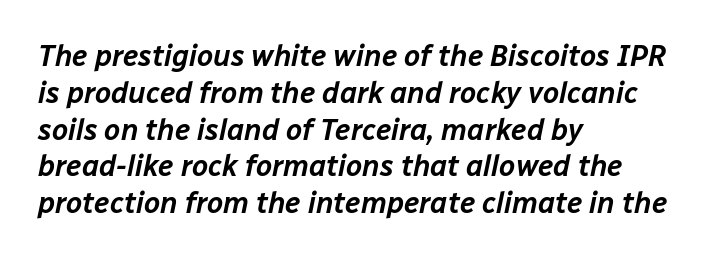
The line texture is even and compact thanks to regular tracking. Does the copy run flush right? No — it runs flush left. Rule under the text: the space is simply empty. Rows of type keep a routine distance in the vertical direction. A typesetter would mark this as italic. A typesetter would call this proportional, since set widths differ per character.
